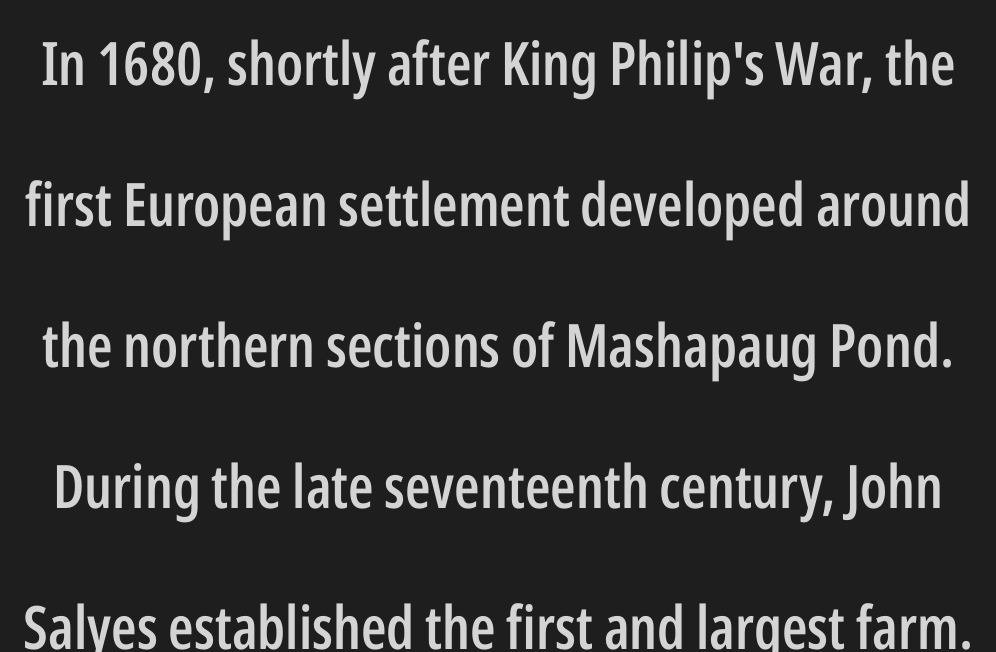
{"serif": "no", "italic": "no", "bold": "semi", "weight": "semibold", "width": "condensed", "stroke_contrast": "low", "x_height": "medium", "monospaced": "no", "underline": "no", "line_spacing": "loose", "line_spacing_ratio": 2.35, "letter_spacing": "normal", "letter_spacing_em": 0.0, "glyph_px": 60}
